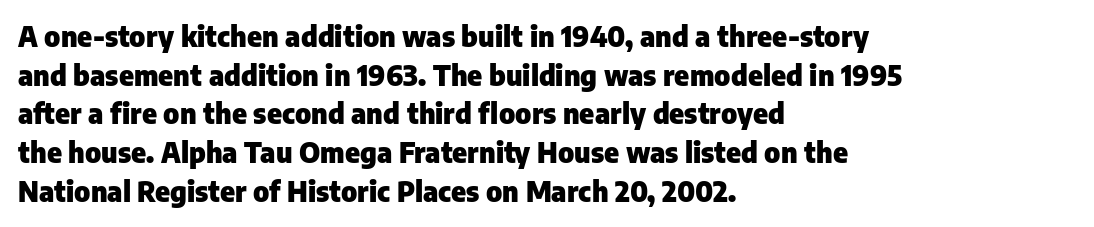
Q: Is the text bold? A: Yes.
Q: Is the text italic (slanted)? A: No, it is upright.
Q: Is the typeface a serif or a sans-serif typeface? A: Sans-serif.
Q: Is the text underlined? A: No.
Q: How is the paragraph aligned? A: Left-aligned.
Q: Is the spacing between letters normal or unusually wide? A: Normal.
Q: Is the spacing between lines tight, normal or loose? A: Normal.
Q: Width (condensed, normal, or wide)? A: Normal.
Q: Stroke contrast? A: Low.
Q: x-height? A: Medium.
Q: Monospaced? A: No.
